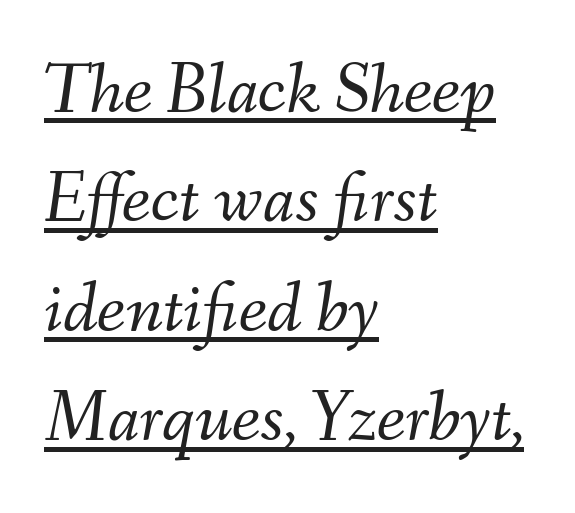
Q: Is the text bold? A: No.
Q: Is the text italic (slanted)? A: Yes, it leans right by about 9 degrees.
Q: Is the text underlined? A: Yes.
Q: How is the paragraph aligned? A: Left-aligned.
Q: Is the spacing between letters normal or unusually wide? A: Normal.
Q: Is the spacing between lines tight, normal or loose? A: Normal.
Q: Width (condensed, normal, or wide)? A: Normal.
Q: Stroke contrast? A: Medium.
Q: x-height? A: Small.
Q: Monospaced? A: No.
